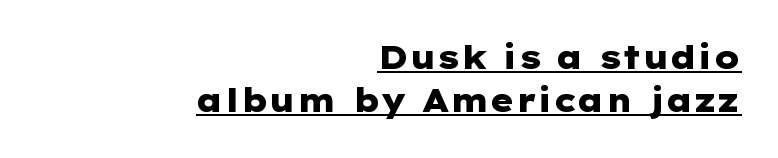
Q: Is the text bold? A: Yes.
Q: Is the text italic (slanted)? A: No, it is upright.
Q: Is the typeface a serif or a sans-serif typeface? A: Sans-serif.
Q: Is the text underlined? A: Yes.
Q: How is the paragraph aligned? A: Right-aligned.
Q: Is the spacing between letters normal or unusually wide? A: Normal.
Q: Is the spacing between lines tight, normal or loose? A: Normal.
Q: Width (condensed, normal, or wide)? A: Wide.
Q: Stroke contrast? A: Low.
Q: x-height? A: Medium.
